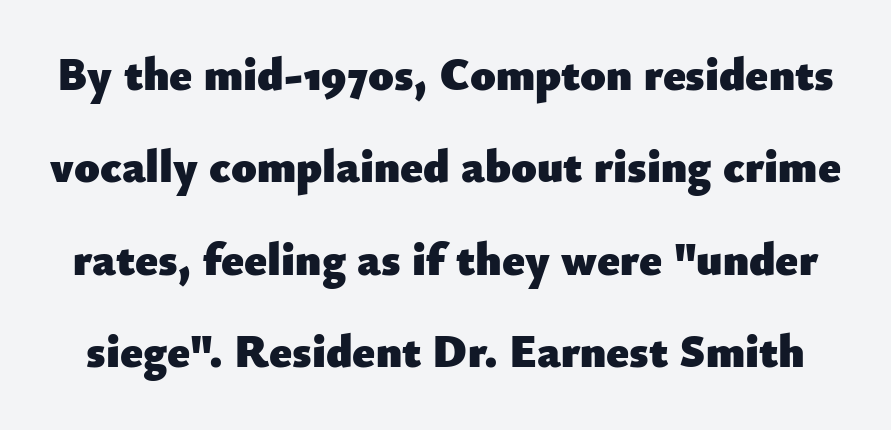
Q: Is the text bold? A: Yes.
Q: Is the text italic (slanted)? A: No, it is upright.
Q: Is the typeface a serif or a sans-serif typeface? A: Sans-serif.
Q: Is the text underlined? A: No.
Q: Is the spacing between letters normal or unusually wide? A: Normal.
Q: Is the spacing between lines tight, normal or loose? A: Loose.
Q: Width (condensed, normal, or wide)? A: Normal.
Q: Stroke contrast? A: Low.
Q: x-height? A: Small.
Q: Monospaced? A: No.
